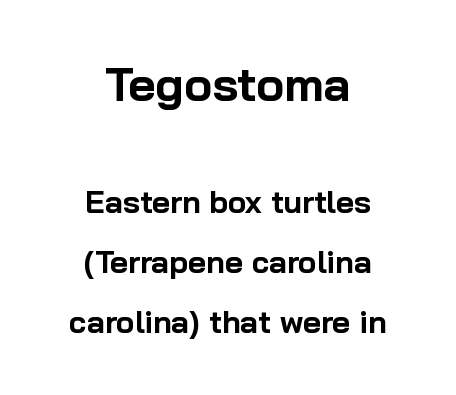
The image shows 47 px bold sans-serif type, upright; set centered, loose line spacing (1.93x), normal letter spacing, not underlined; the first (top) block is 1.52x larger; low stroke contrast and a medium x-height.
